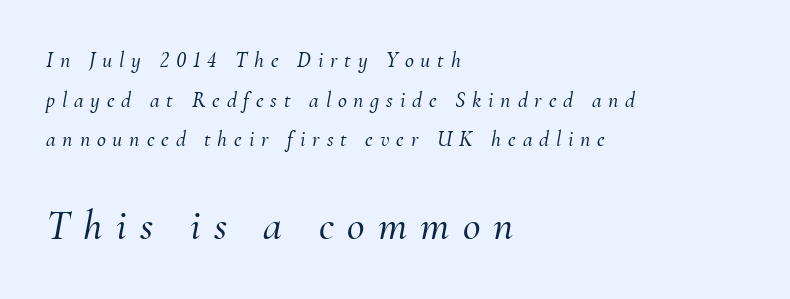
The image shows 43 px serif type, italic (leaning right); set left-aligned, line spacing 1.8x, unusually wide letter spacing (+0.31 em), not underlined; the second (bottom) block is 1.95x larger; medium stroke contrast and a small x-height.
